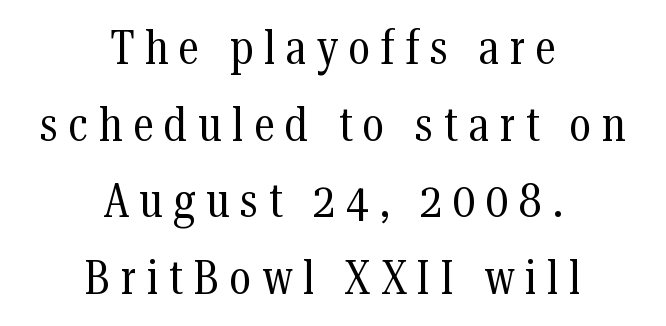
Q: Is the text bold? A: No.
Q: Is the text italic (slanted)? A: No, it is upright.
Q: Is the typeface a serif or a sans-serif typeface? A: Serif.
Q: Is the text underlined? A: No.
Q: How is the paragraph aligned? A: Centered.
Q: Is the spacing between letters normal or unusually wide? A: Unusually wide.
Q: Is the spacing between lines tight, normal or loose? A: Normal.
Q: Width (condensed, normal, or wide)? A: Condensed.
Q: Stroke contrast? A: Medium.
Q: x-height? A: Medium.
Q: Monospaced? A: No.
